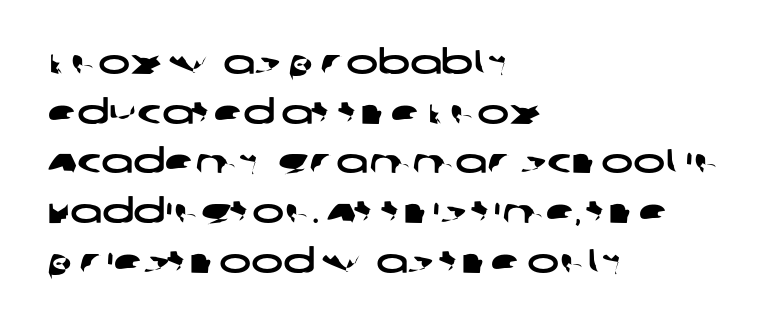
{"serif": "no", "width": "wide", "stroke_contrast": "low", "x_height": "large", "monospaced": "no", "underline": "no", "align": "left", "line_spacing": "normal", "line_spacing_ratio": 1.46, "letter_spacing": "normal", "letter_spacing_em": 0.0, "glyph_px": 34}
